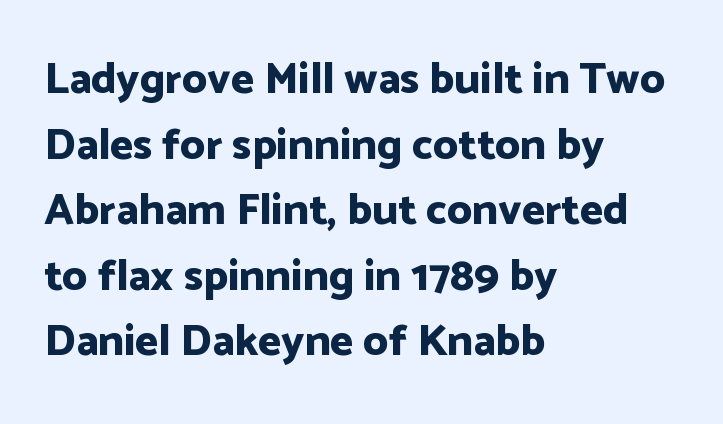
The image shows 44 px bold sans-serif type, upright; set left-aligned, normal line spacing (1.49x), normal letter spacing, not underlined; low stroke contrast and a medium x-height.
